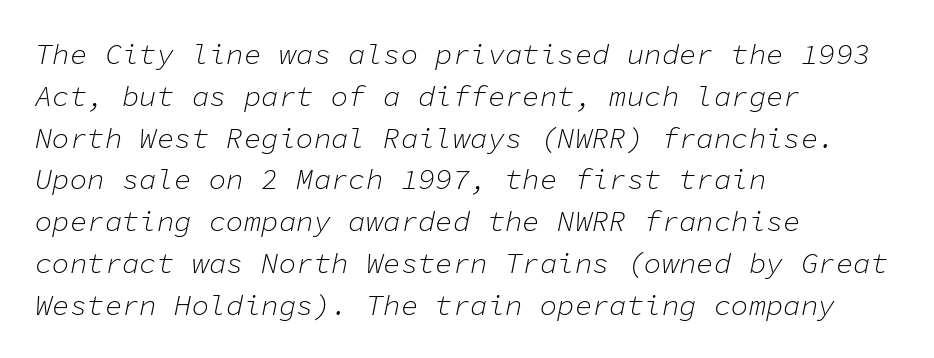
{"italic": "yes", "lean": "right", "slant_degrees": 11, "bold": "no", "weight": "light", "width": "normal", "stroke_contrast": "low", "x_height": "medium", "monospaced": "yes", "underline": "no", "align": "left", "line_spacing": "normal", "line_spacing_ratio": 1.44, "letter_spacing": "normal", "letter_spacing_em": 0.0, "glyph_px": 29}
